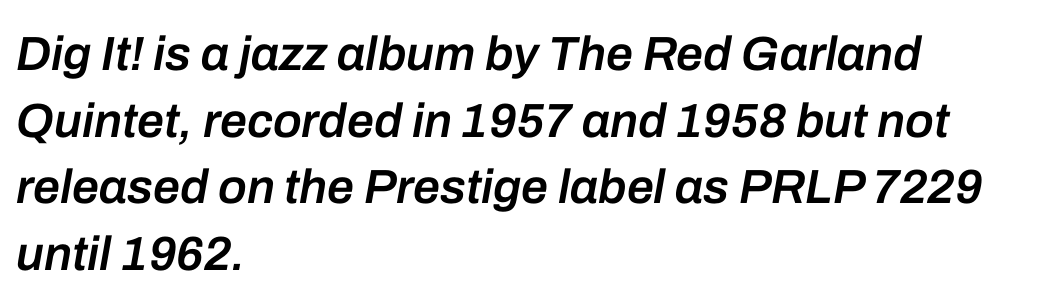
The image shows 48 px semibold type, italic (leaning right); set left-aligned, normal line spacing (1.39x), normal letter spacing, not underlined; low stroke contrast and a medium x-height.
